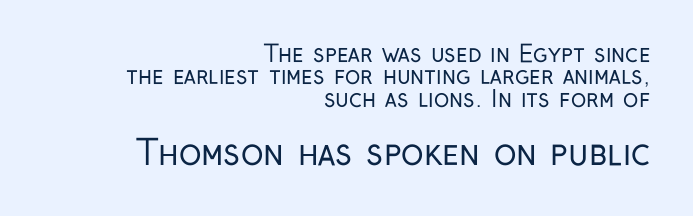
The image shows 34 px regular-weight, condensed sans-serif type, upright; set right-aligned, tight line spacing (0.97x), normal letter spacing, not underlined; the second (bottom) block is 1.48x larger; low stroke contrast and a medium x-height.
